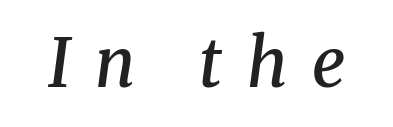
{"serif": "yes", "italic": "yes", "lean": "right", "slant_degrees": 8, "bold": "semi", "weight": "semibold", "width": "normal", "stroke_contrast": "medium", "x_height": "medium", "monospaced": "no", "underline": "no", "letter_spacing": "wide", "letter_spacing_em": 0.37, "glyph_px": 67}
